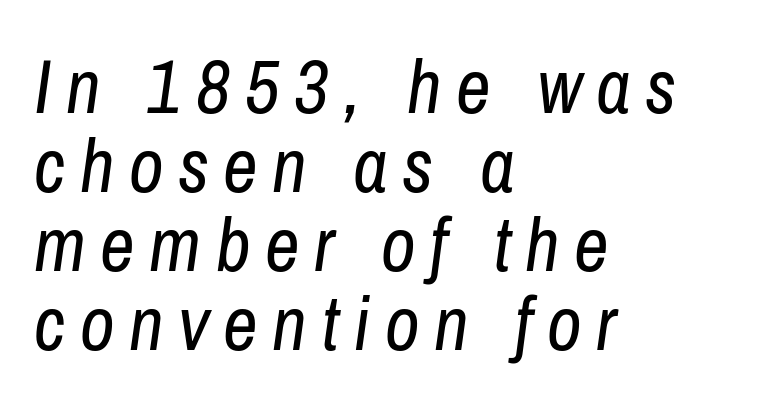
{"italic": "yes", "lean": "right", "slant_degrees": 8, "bold": "no", "weight": "regular", "width": "condensed", "stroke_contrast": "low", "x_height": "medium", "monospaced": "no", "underline": "no", "align": "left", "line_spacing": "tight", "line_spacing_ratio": 1.04, "glyph_px": 76}
